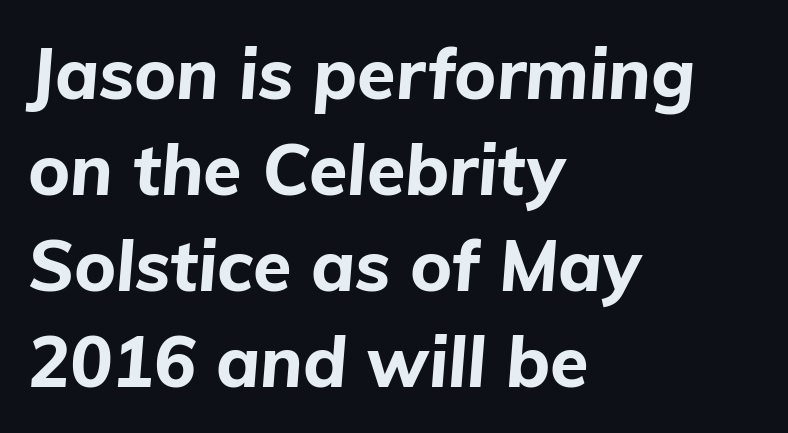
Q: Is the text bold? A: Yes.
Q: Is the text italic (slanted)? A: Yes, it leans right by about 5 degrees.
Q: Is the text underlined? A: No.
Q: How is the paragraph aligned? A: Left-aligned.
Q: Is the spacing between letters normal or unusually wide? A: Normal.
Q: Is the spacing between lines tight, normal or loose? A: Normal.
Q: Width (condensed, normal, or wide)? A: Normal.
Q: Stroke contrast? A: Low.
Q: x-height? A: Medium.
Q: Monospaced? A: No.
